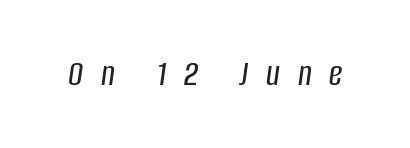
{"italic": "yes", "lean": "right", "slant_degrees": 8, "width": "condensed", "stroke_contrast": "low", "x_height": "large", "monospaced": "no", "underline": "no", "letter_spacing": "wide", "letter_spacing_em": 0.48, "glyph_px": 37}
